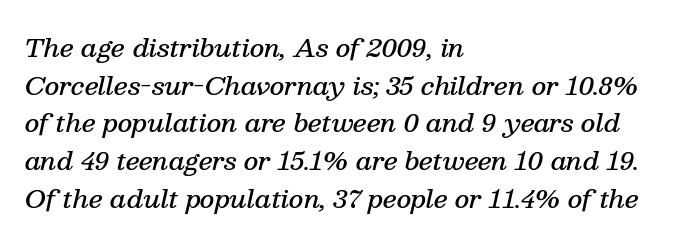
Line starts are locked; line ends wander. One glance says typical: line gaps are just what's usual. Notice how the stems are inclined rather than vertical — that's the hallmark of italics. Each word holds together tightly as a unit, with standard inter-letter gaps. Heft: intermediate — a semibold.
